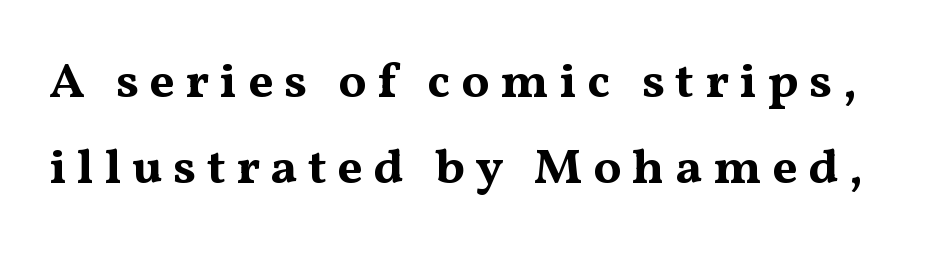
The image shows 50 px bold, wide serif type, upright; set line spacing 1.72x, unusually wide letter spacing (+0.21 em), not underlined; medium stroke contrast and a medium x-height.
